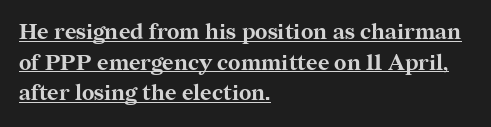
{"italic": "no", "bold": "yes", "underline": "yes", "align": "left", "line_spacing": "normal", "line_spacing_ratio": 1.39, "letter_spacing": "normal", "letter_spacing_em": 0.0, "glyph_px": 22}
